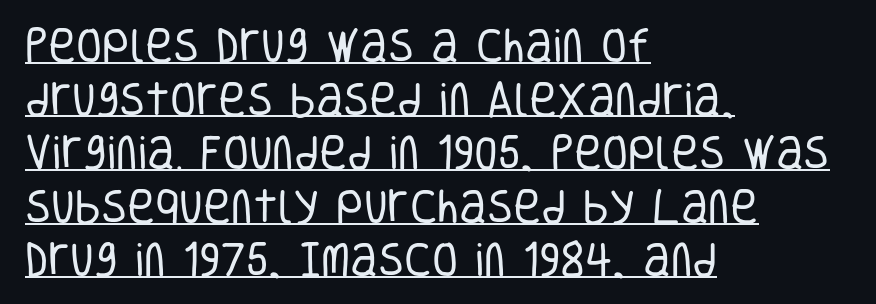
Q: Is the text bold? A: No.
Q: Is the text italic (slanted)? A: No, it is upright.
Q: Is the typeface a serif or a sans-serif typeface? A: Sans-serif.
Q: Is the text underlined? A: Yes.
Q: How is the paragraph aligned? A: Left-aligned.
Q: Is the spacing between letters normal or unusually wide? A: Normal.
Q: Is the spacing between lines tight, normal or loose? A: Normal.
Q: Width (condensed, normal, or wide)? A: Condensed.
Q: Stroke contrast? A: Low.
Q: x-height? A: Large.
Q: Monospaced? A: No.
